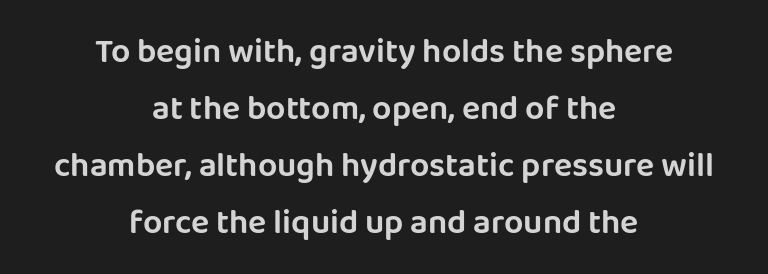
{"serif": "no", "italic": "no", "width": "normal", "stroke_contrast": "low", "x_height": "large", "monospaced": "no", "underline": "no", "align": "center", "line_spacing": "normal", "line_spacing_ratio": 1.68, "letter_spacing": "normal", "letter_spacing_em": 0.0, "glyph_px": 34}
